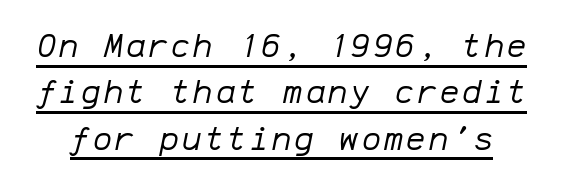
The image shows 32 px regular-weight type, italic (leaning right), monospaced; set normal line spacing (1.45x), underlined; low stroke contrast and a medium x-height.
